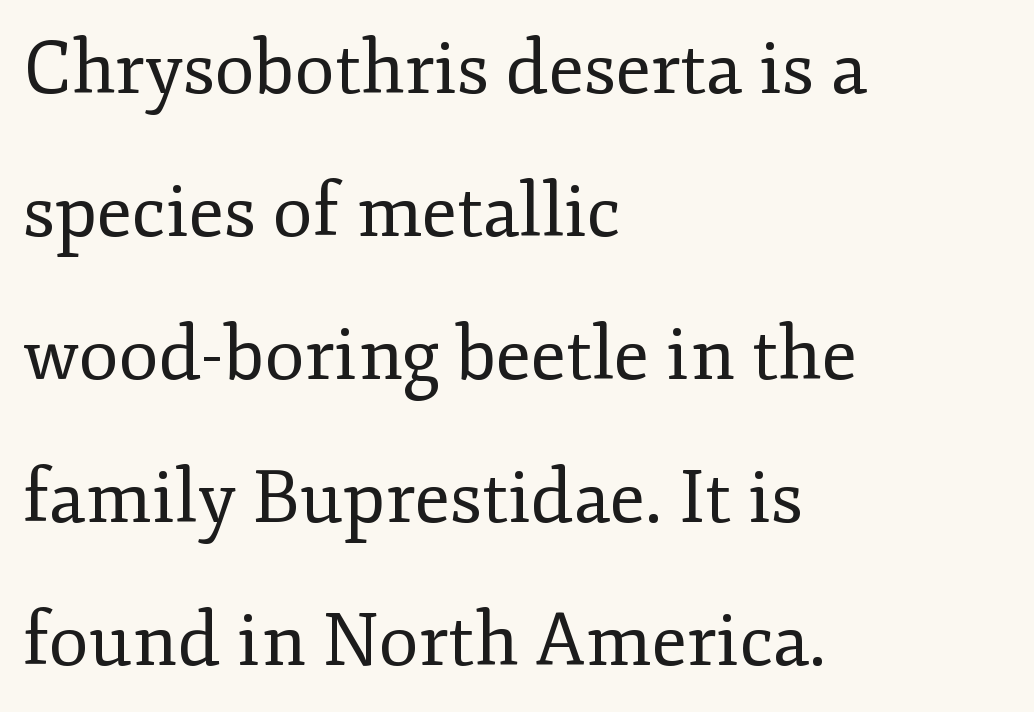
The image shows 73 px regular-weight serif type, upright; set left-aligned, loose line spacing (1.96x), normal letter spacing, not underlined; low stroke contrast and a small x-height.
